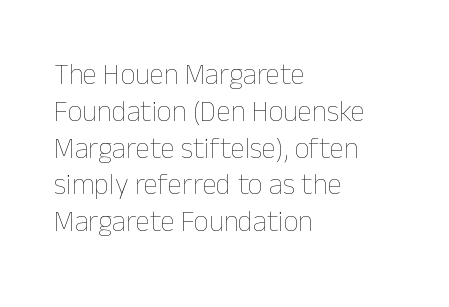
{"italic": "no", "bold": "no", "weight": "thin", "width": "normal", "stroke_contrast": "low", "x_height": "medium", "monospaced": "no", "underline": "no", "align": "left", "line_spacing": "normal", "line_spacing_ratio": 1.27, "letter_spacing": "normal", "letter_spacing_em": 0.0, "glyph_px": 29}
